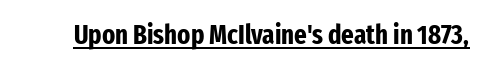
The letters stand straight up with perfectly vertical stems. Between one letter and the next there's only the usual sliver of space. Underlining? Definitely there. Strokes here are thick enough to call this a true bold.
